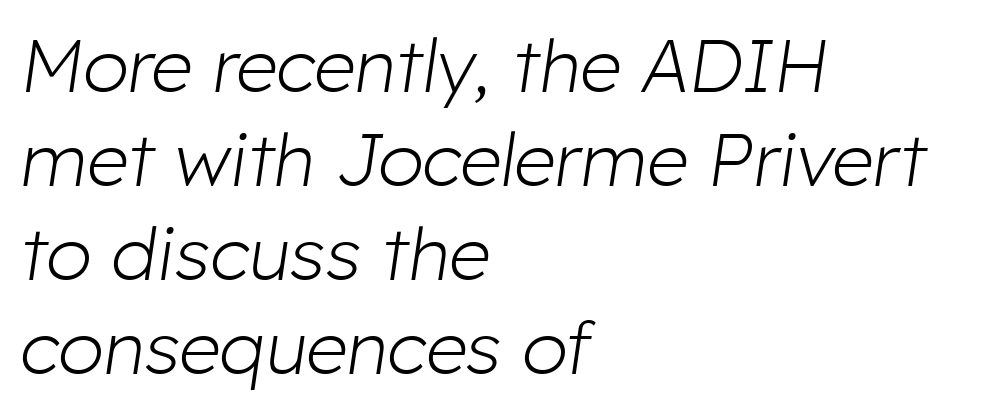
Q: Is the text bold? A: No.
Q: Is the text italic (slanted)? A: Yes, it leans right by about 8 degrees.
Q: Is the text underlined? A: No.
Q: How is the paragraph aligned? A: Left-aligned.
Q: Is the spacing between letters normal or unusually wide? A: Normal.
Q: Is the spacing between lines tight, normal or loose? A: Normal.
Q: Width (condensed, normal, or wide)? A: Normal.
Q: Stroke contrast? A: Low.
Q: x-height? A: Medium.
Q: Monospaced? A: No.
